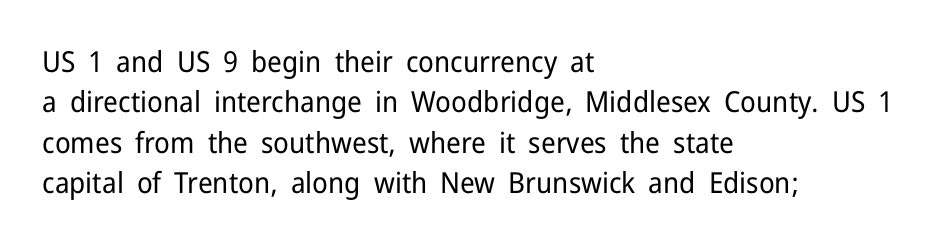
The type is set solid horizontally, with unmodified tracking. The axis of the letterforms is exactly vertical. The letters advance in unequal steps, a hallmark of proportional type. Stroke thickness stays within the range of a standard reading face or lighter. Quick note: interline space is typical.
